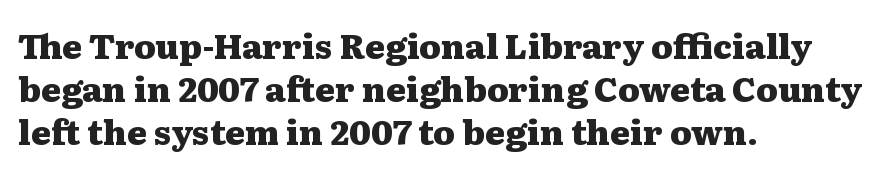
Q: Is the text bold? A: Yes.
Q: Is the text italic (slanted)? A: No, it is upright.
Q: Is the typeface a serif or a sans-serif typeface? A: Serif.
Q: Is the text underlined? A: No.
Q: How is the paragraph aligned? A: Left-aligned.
Q: Is the spacing between letters normal or unusually wide? A: Normal.
Q: Is the spacing between lines tight, normal or loose? A: Normal.
Q: Width (condensed, normal, or wide)? A: Wide.
Q: Stroke contrast? A: Medium.
Q: x-height? A: Medium.
Q: Monospaced? A: No.
